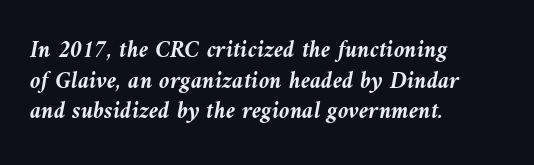
Nobody drew a line under any word here. How heavy is the stroke? Heavy — this is a bold. Does the copy run flush right? No — it runs flush left. Slant detected: the letters are inclined. Interline gaps are of average width in this sample. Each word holds together tightly as a unit, with standard inter-letter gaps.
